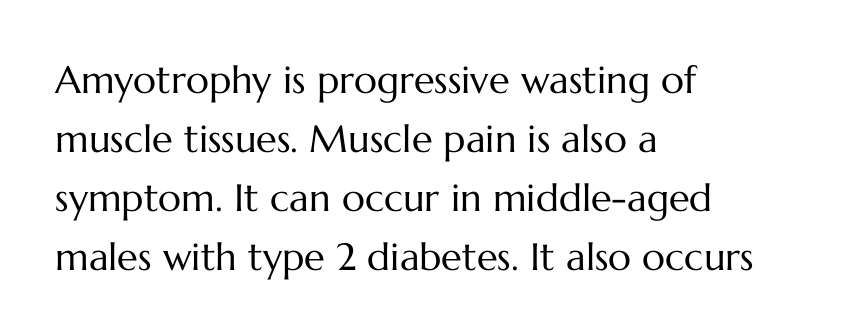
{"italic": "no", "bold": "no", "weight": "regular", "width": "normal", "stroke_contrast": "medium", "x_height": "medium", "monospaced": "no", "underline": "no", "align": "left", "line_spacing": "normal", "line_spacing_ratio": 1.55, "letter_spacing": "normal", "letter_spacing_em": 0.0, "glyph_px": 38}
